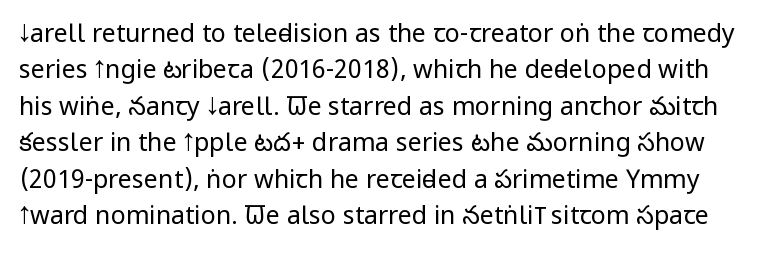
{"italic": "no", "bold": "no", "underline": "no", "line_spacing": "normal", "line_spacing_ratio": 1.46, "letter_spacing": "normal", "letter_spacing_em": 0.0, "glyph_px": 25}
